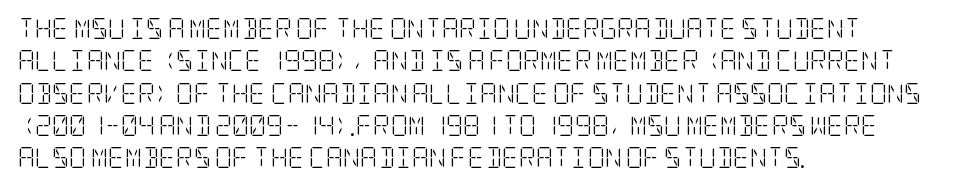
The image shows 21 px text type, upright; set left-aligned, normal line spacing (1.54x), normal letter spacing, not underlined.
